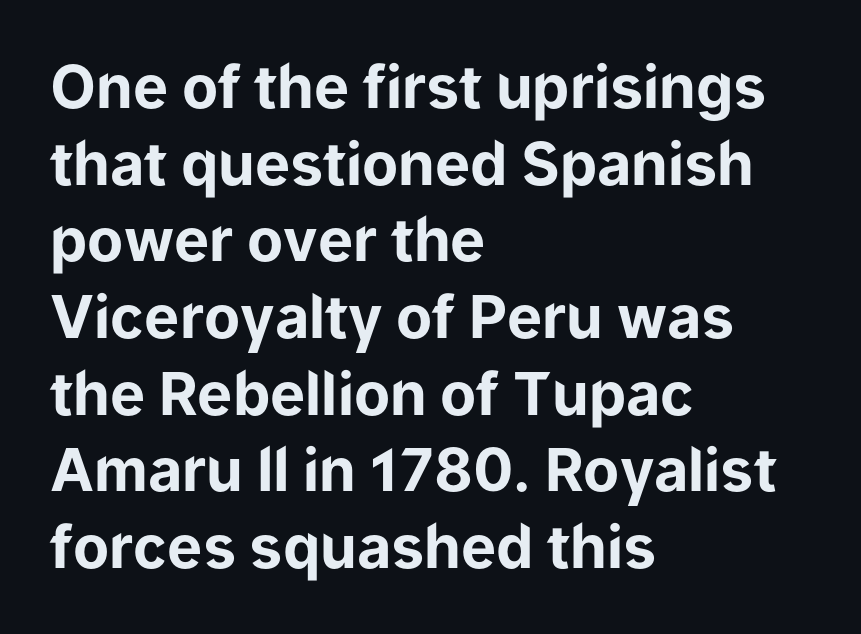
{"serif": "no", "italic": "no", "bold": "yes", "weight": "bold", "width": "normal", "stroke_contrast": "low", "x_height": "medium", "monospaced": "no", "underline": "no", "align": "left", "line_spacing": "normal", "line_spacing_ratio": 1.3, "letter_spacing": "normal", "letter_spacing_em": 0.0, "glyph_px": 59}
